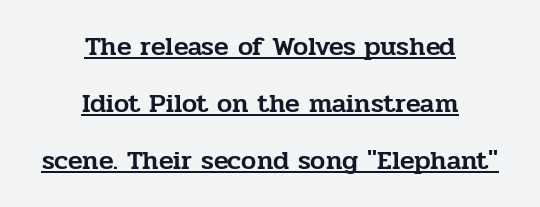
Q: Is the text italic (slanted)? A: No, it is upright.
Q: Is the text underlined? A: Yes.
Q: How is the paragraph aligned? A: Centered.
Q: Is the spacing between letters normal or unusually wide? A: Normal.
Q: Is the spacing between lines tight, normal or loose? A: Loose.
